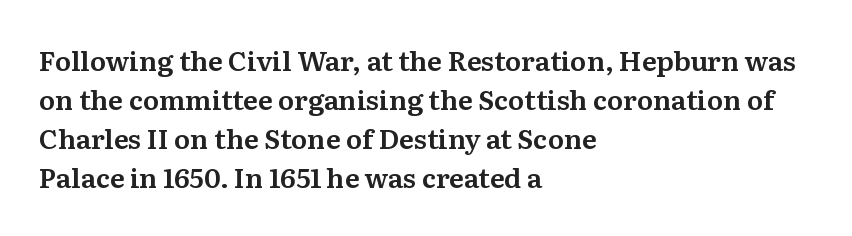
Q: Is the text italic (slanted)? A: No, it is upright.
Q: Is the text underlined? A: No.
Q: How is the paragraph aligned? A: Left-aligned.
Q: Is the spacing between letters normal or unusually wide? A: Normal.
Q: Is the spacing between lines tight, normal or loose? A: Normal.
